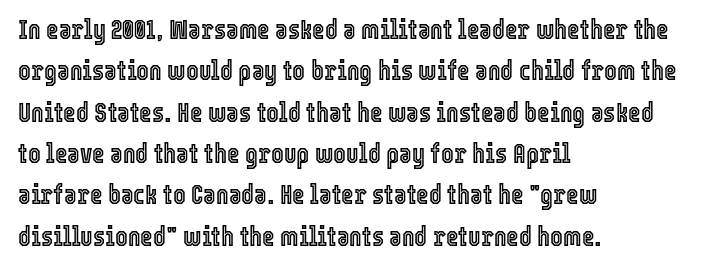
{"italic": "no", "underline": "no", "align": "left", "line_spacing": "normal", "line_spacing_ratio": 1.53, "letter_spacing": "normal", "letter_spacing_em": 0.0, "glyph_px": 27}
